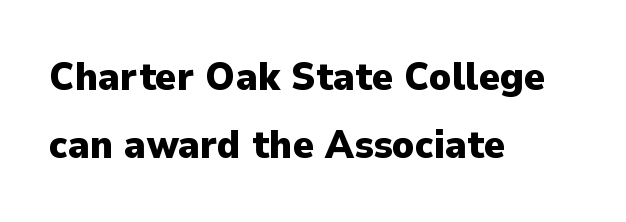
Does the lettering tilt? It doesn't — this is upright. Characters follow at the spacing the type designer built in. Strokes here are thick enough to call this a true bold. In terms of letterform style, serifs are entirely absent.
